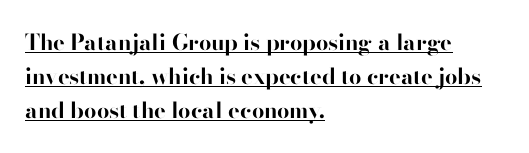
{"italic": "no", "bold": "yes", "underline": "yes", "align": "left", "line_spacing": "normal", "line_spacing_ratio": 1.55, "letter_spacing": "normal", "letter_spacing_em": 0.0, "glyph_px": 22}
